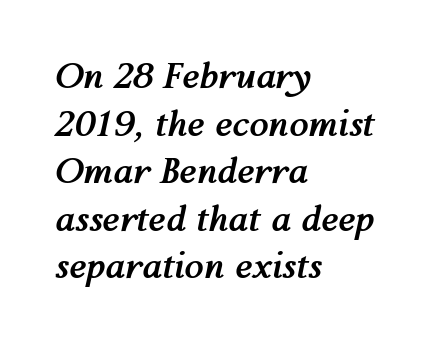
Its strokes are broad and dark, the hallmark of bold type. Descenders are the only things crossing below the line. Does the lettering tilt? It does — this is italic. Spacing verdict: proportional, widths tailored to each character.
